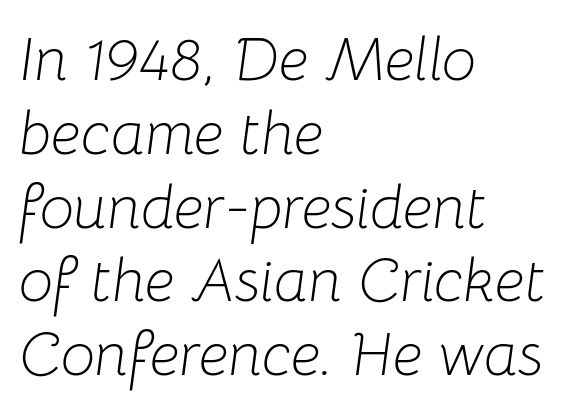
Q: Is the text bold? A: No.
Q: Is the text italic (slanted)? A: Yes, it leans right by about 8 degrees.
Q: Is the text underlined? A: No.
Q: How is the paragraph aligned? A: Left-aligned.
Q: Is the spacing between letters normal or unusually wide? A: Normal.
Q: Width (condensed, normal, or wide)? A: Normal.
Q: Stroke contrast? A: Low.
Q: x-height? A: Medium.
Q: Monospaced? A: No.
